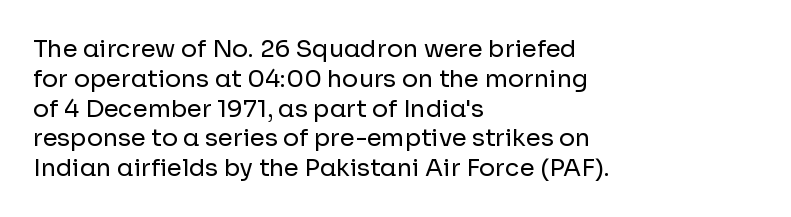
The image shows 24 px text type, upright; set left-aligned, line spacing 1.24x, normal letter spacing, not underlined.
